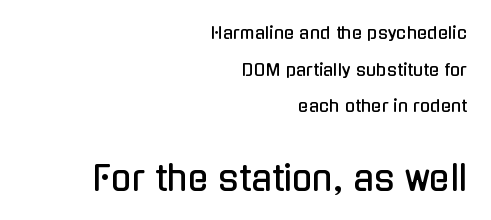
The image shows 34 px condensed sans-serif type, upright; set right-aligned, loose line spacing (2.15x), normal letter spacing, not underlined; the second (bottom) block is 2.0x larger; low stroke contrast and a medium x-height.
